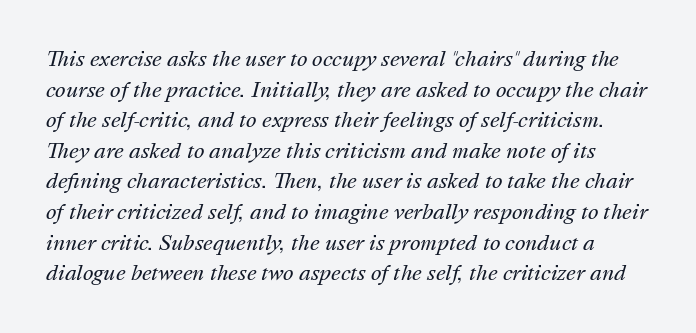
Q: Is the text bold? A: No.
Q: Is the text italic (slanted)? A: Yes, it leans right by about 16 degrees.
Q: Is the text underlined? A: No.
Q: Is the spacing between letters normal or unusually wide? A: Normal.
Q: Is the spacing between lines tight, normal or loose? A: Normal.
